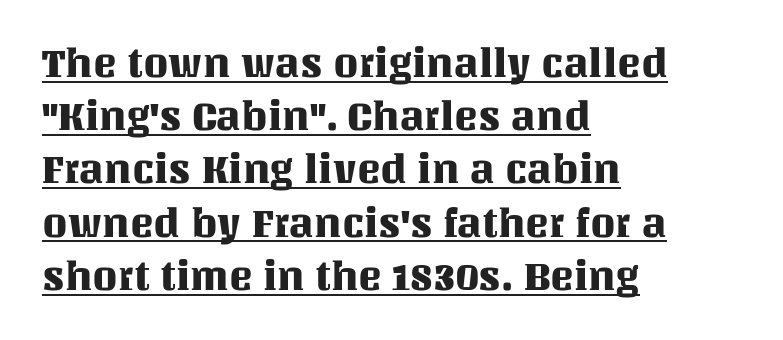
Q: Is the text italic (slanted)? A: No, it is upright.
Q: Is the text underlined? A: Yes.
Q: How is the paragraph aligned? A: Left-aligned.
Q: Is the spacing between letters normal or unusually wide? A: Normal.
Q: Is the spacing between lines tight, normal or loose? A: Normal.
Q: Width (condensed, normal, or wide)? A: Normal.
Q: Stroke contrast? A: Medium.
Q: x-height? A: Large.
Q: Monospaced? A: No.
